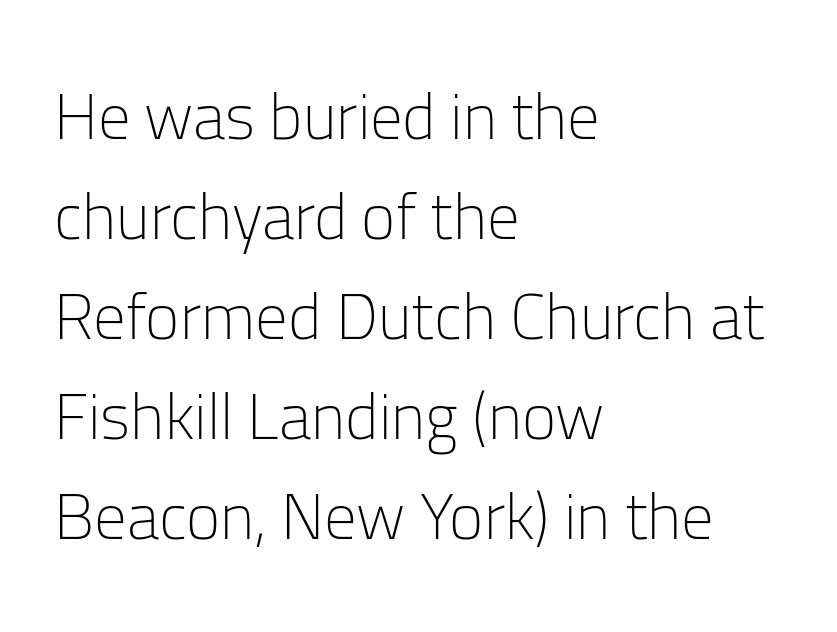
Q: Is the text bold? A: No.
Q: Is the text italic (slanted)? A: No, it is upright.
Q: Is the typeface a serif or a sans-serif typeface? A: Sans-serif.
Q: Is the text underlined? A: No.
Q: How is the paragraph aligned? A: Left-aligned.
Q: Is the spacing between letters normal or unusually wide? A: Normal.
Q: Is the spacing between lines tight, normal or loose? A: Normal.
Q: Width (condensed, normal, or wide)? A: Normal.
Q: Stroke contrast? A: Low.
Q: x-height? A: Medium.
Q: Monospaced? A: No.
